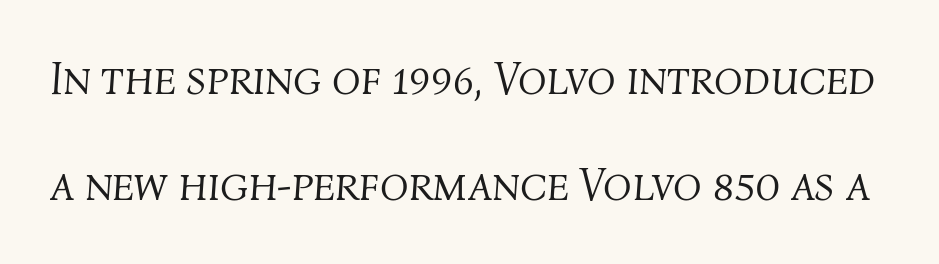
{"italic": "yes", "lean": "right", "slant_degrees": 4, "bold": "no", "weight": "light", "width": "normal", "stroke_contrast": "medium", "x_height": "medium", "monospaced": "no", "underline": "no", "line_spacing": "loose", "line_spacing_ratio": 2.26, "letter_spacing": "normal", "letter_spacing_em": 0.0, "glyph_px": 47}
